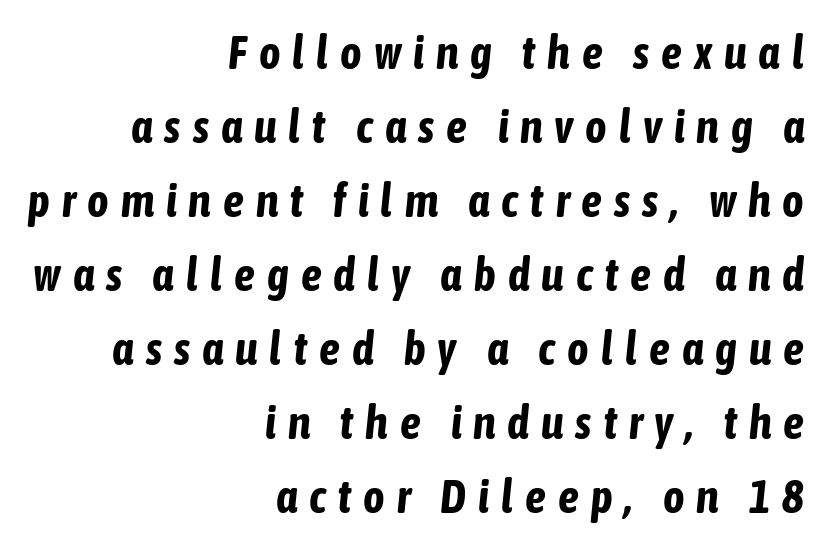
Q: Is the text bold? A: Yes.
Q: Is the text italic (slanted)? A: Yes, it leans right by about 6 degrees.
Q: Is the text underlined? A: No.
Q: How is the paragraph aligned? A: Right-aligned.
Q: Is the spacing between letters normal or unusually wide? A: Unusually wide.
Q: Is the spacing between lines tight, normal or loose? A: Normal.
Q: Width (condensed, normal, or wide)? A: Condensed.
Q: Stroke contrast? A: Low.
Q: x-height? A: Medium.
Q: Monospaced? A: No.
